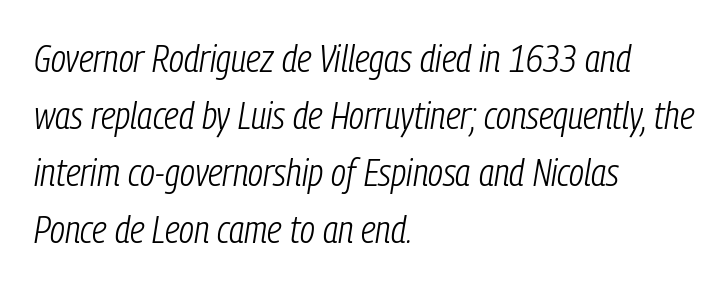
{"italic": "yes", "lean": "right", "slant_degrees": 9, "bold": "no", "weight": "light", "width": "condensed", "stroke_contrast": "low", "x_height": "medium", "monospaced": "no", "underline": "no", "align": "left", "line_spacing": "normal", "line_spacing_ratio": 1.46, "letter_spacing": "normal", "letter_spacing_em": 0.0, "glyph_px": 39}
